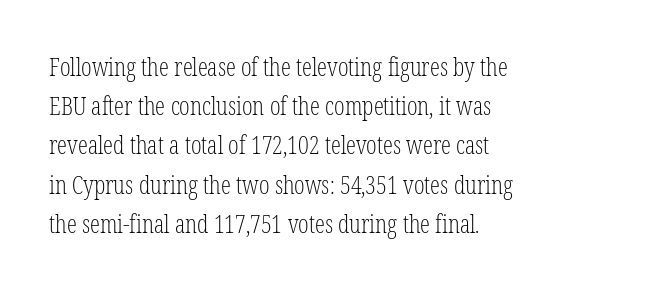
Is this a heavy cut? Hardly; it is regular or lighter. In CSS terms this would be text-align: left. Words appear dense and cohesive because spacing is normal. The gap between lines stays unmarked. Reading down the column, the eye jumps a familiar distance to each next line. This is roman type, the default non-slanted kind.
